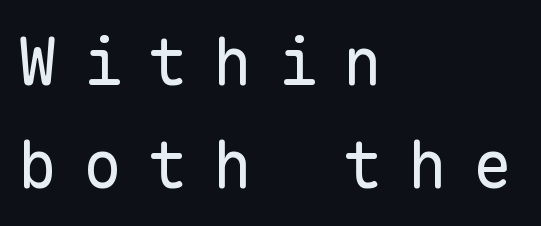
{"serif": "no", "italic": "no", "bold": "no", "weight": "regular", "width": "normal", "stroke_contrast": "low", "x_height": "medium", "monospaced": "yes", "underline": "no", "align": "left", "line_spacing": "normal", "line_spacing_ratio": 1.58, "letter_spacing": "wide", "letter_spacing_em": 0.4, "glyph_px": 65}
